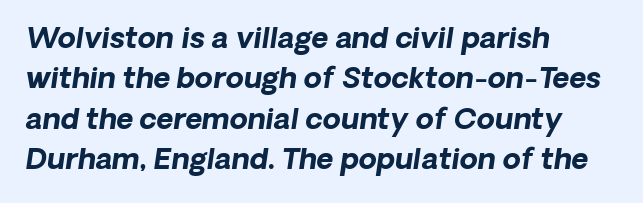
{"italic": "yes", "lean": "right", "slant_degrees": 8, "bold": "yes", "weight": "bold", "width": "normal", "stroke_contrast": "low", "x_height": "medium", "monospaced": "no", "underline": "no", "align": "left", "line_spacing": "normal", "line_spacing_ratio": 1.39, "letter_spacing": "normal", "letter_spacing_em": 0.0, "glyph_px": 29}
